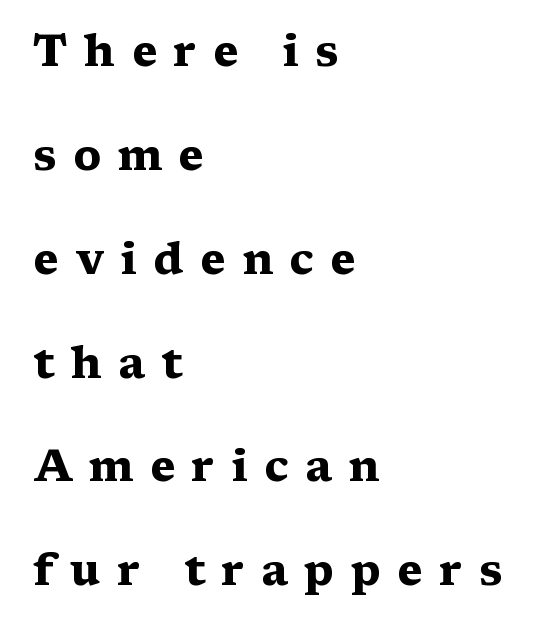
{"serif": "yes", "italic": "no", "bold": "yes", "weight": "heavy", "width": "wide", "stroke_contrast": "medium", "x_height": "medium", "monospaced": "no", "underline": "no", "align": "left", "line_spacing": "loose", "line_spacing_ratio": 2.36, "letter_spacing": "wide", "letter_spacing_em": 0.37, "glyph_px": 44}
